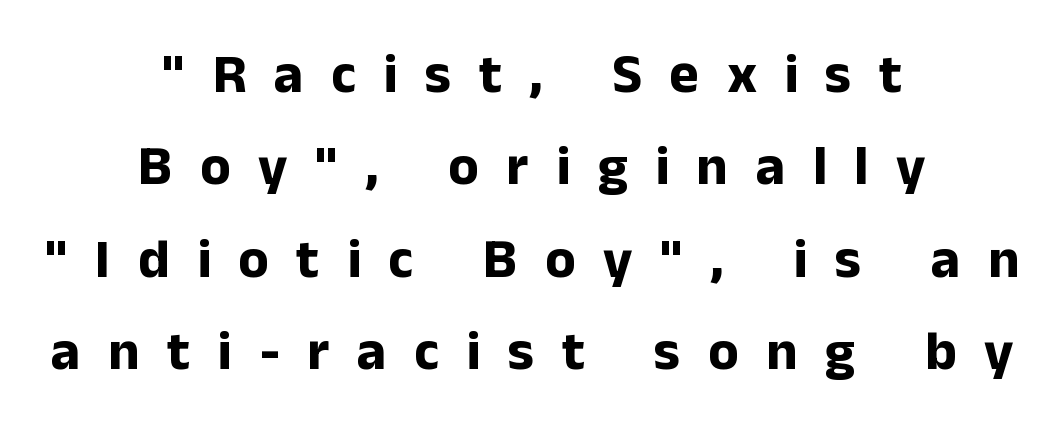
Is this a fixed-width face? No — the glyphs have proportional, varying widths. Typographic density is high because the face is bold. Typeset on center — no edge is straight. The lettering holds an erect, upright posture throughout.
